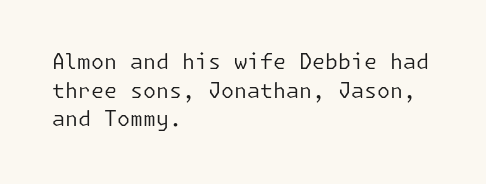
Line beginnings align vertically; line endings do not. Whoever set this chose a conventional vertical rhythm. Stroke mass is kept to a normal reading level or below. Nobody touched the tracking dial on this one.
